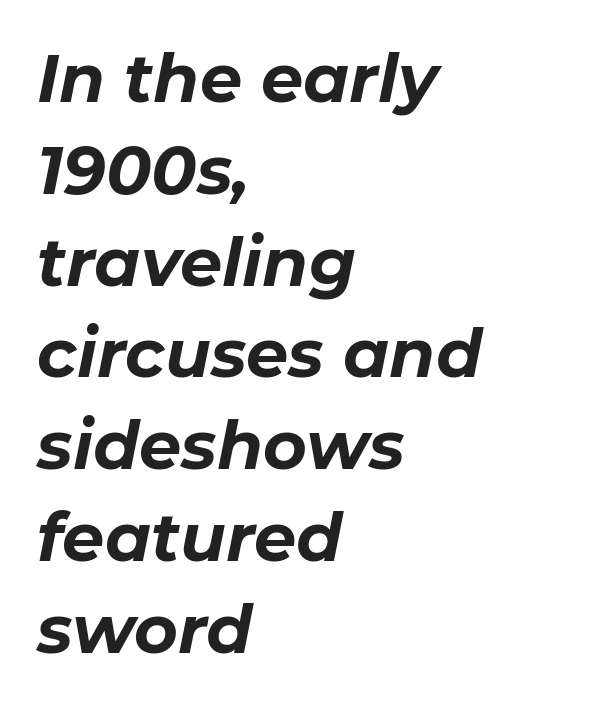
This is heavy type, rendered in bold. The face used here is proportionally spaced, like ordinary book or web type. The vertical gap from one line to the next is medium. The baseline area is clear.
